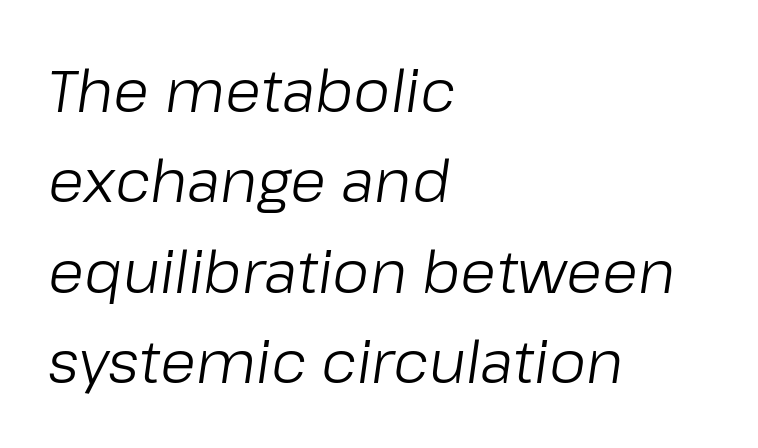
The image shows 59 px light type, italic (leaning right); set left-aligned, normal line spacing (1.53x), normal letter spacing, not underlined; low stroke contrast and a medium x-height.
